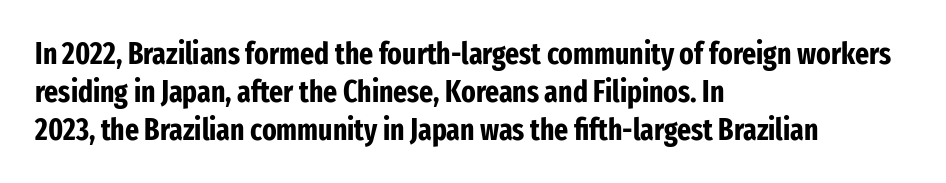
Line starts are locked; line ends wander. The letters carry no serifs — their stems end cleanly without finishing strokes. Thick stems and heavy bowls — unmistakably bold. Interline gaps are of average width in this sample. The letters stand straight up with perfectly vertical stems.
